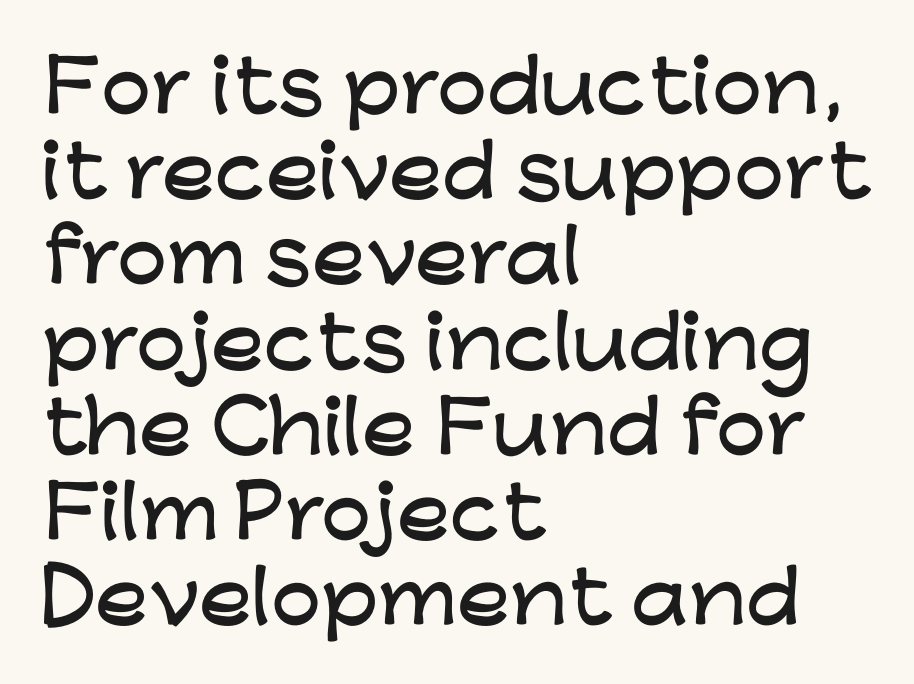
{"serif": "no", "italic": "no", "width": "wide", "stroke_contrast": "low", "x_height": "medium", "monospaced": "no", "underline": "no", "align": "left", "line_spacing_ratio": 1.2, "letter_spacing": "normal", "letter_spacing_em": 0.0, "glyph_px": 71}
